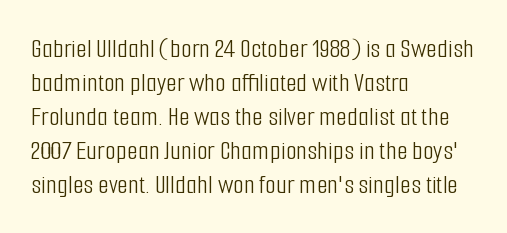
The image shows 28 px light, condensed sans-serif type, upright; set left-aligned, line spacing 1.21x, normal letter spacing, not underlined; low stroke contrast and a medium x-height.
